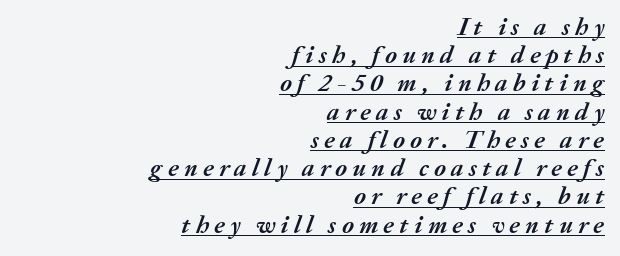
The image shows 25 px bold type, italic (leaning right); set right-aligned, tight line spacing (1.13x), unusually wide letter spacing (+0.21 em), underlined.
